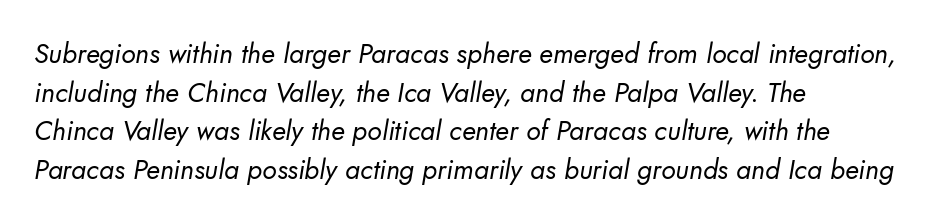
Q: Is the text bold? A: No.
Q: Is the text underlined? A: No.
Q: How is the paragraph aligned? A: Left-aligned.
Q: Is the spacing between letters normal or unusually wide? A: Normal.
Q: Is the spacing between lines tight, normal or loose? A: Normal.
